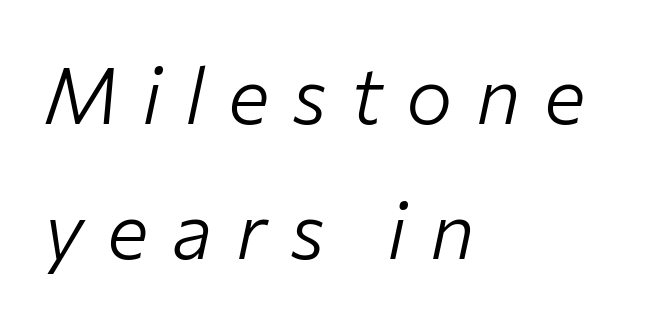
The image shows 78 px light type, italic (leaning right); set left-aligned, line spacing 1.73x, unusually wide letter spacing (+0.3 em), not underlined; low stroke contrast and a medium x-height.
